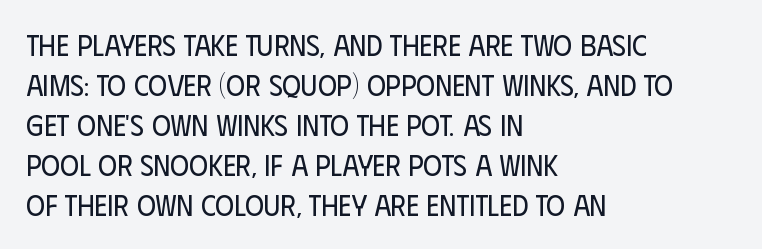
The lines are quadded left. Students, note that the glyphs here touch the page at normal intervals. Is the type heavy? It reads as light-to-regular instead. The passage shown is typed in a proportional face where columns would drift. Notice how descenders clear the ascenders below comfortably — that's standard leading.
